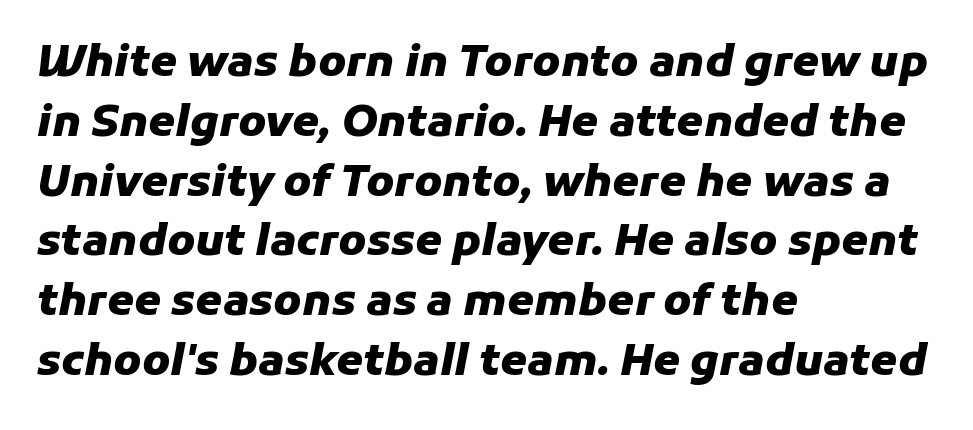
{"italic": "yes", "lean": "right", "slant_degrees": 11, "bold": "yes", "weight": "heavy", "width": "normal", "stroke_contrast": "low", "x_height": "medium", "monospaced": "no", "underline": "no", "align": "left", "line_spacing": "normal", "line_spacing_ratio": 1.39, "letter_spacing": "normal", "letter_spacing_em": 0.0, "glyph_px": 43}
